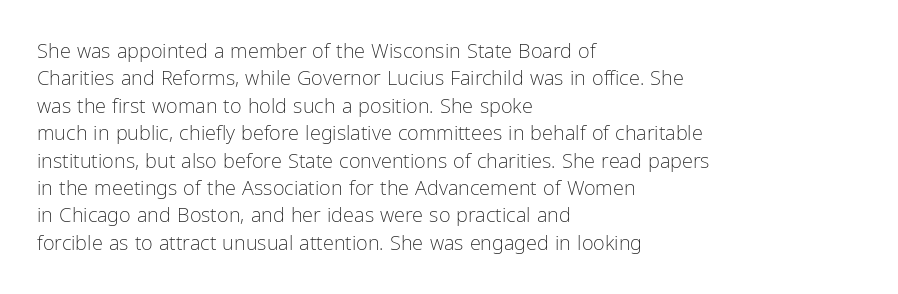
Q: Is the text bold? A: No.
Q: Is the text italic (slanted)? A: No, it is upright.
Q: Is the text underlined? A: No.
Q: How is the paragraph aligned? A: Left-aligned.
Q: Is the spacing between letters normal or unusually wide? A: Normal.
Q: Is the spacing between lines tight, normal or loose? A: Normal.
